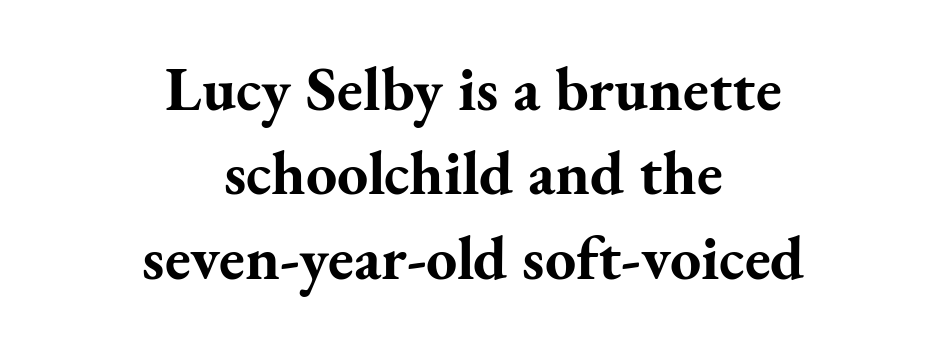
The image shows 62 px bold serif type, upright; set centered, normal line spacing (1.36x), normal letter spacing, not underlined; medium stroke contrast and a small x-height.
